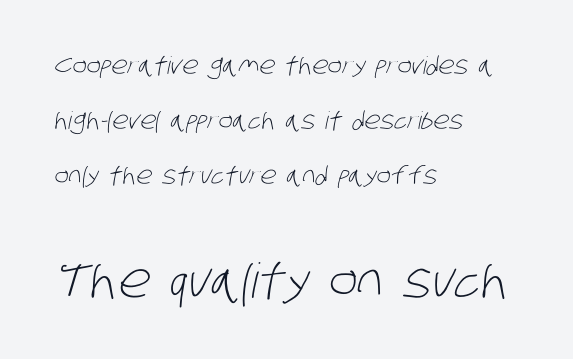
The image shows 48 px light, condensed sans-serif type; set left-aligned, loose line spacing (2.3x), normal letter spacing, not underlined; the second (bottom) block is 2.0x larger; low stroke contrast and a large x-height.
